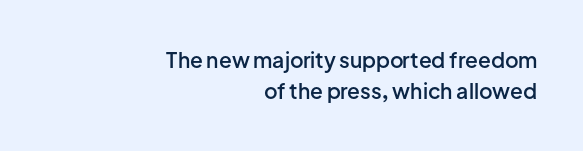
Default kerning and tracking; the words read as compact shapes. Lines of text with bare space underneath. The typesetting leans somewhat heavy: a semibold. Ordinary non-slanted type is in use. Line endings align vertically; line beginnings do not.
